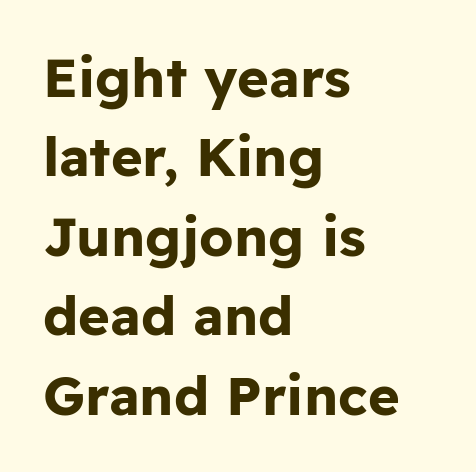
The image shows 54 px bold sans-serif type, upright; set left-aligned, normal line spacing (1.47x), normal letter spacing, not underlined; low stroke contrast and a medium x-height.
